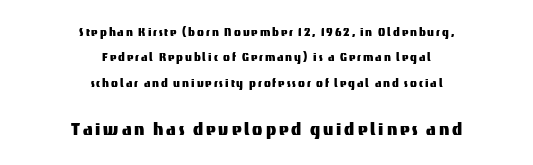
Leftover space on each line is divided equally before and after the words. Characters remain perfectly vertical along every line. The space directly below the letters is spotless. The face used here appears at its bigger size in the lower chunk.
